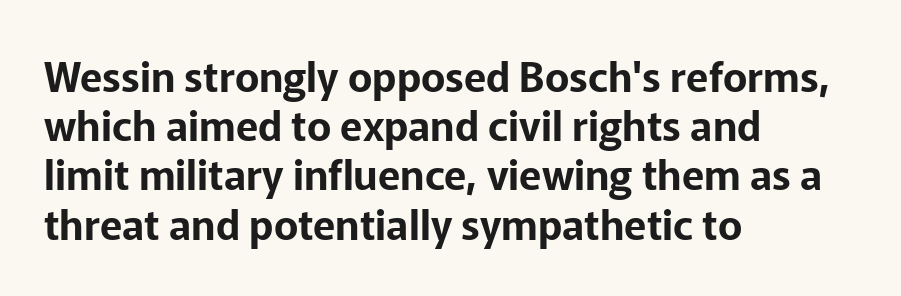
The rendering anchors every line to the left-hand side. Inter-character spacing is left at the font's built-in metrics. Spacing verdict: proportional, widths tailored to each character. What kind of face is this? One without serifs — a sans.
